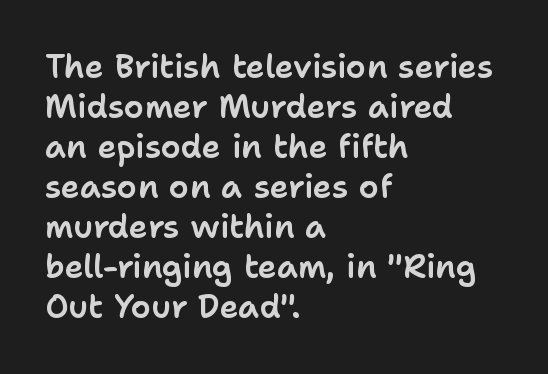
The image shows 32 px sans-serif type, upright; set left-aligned, normal line spacing (1.25x), normal letter spacing, not underlined; low stroke contrast and a medium x-height.
